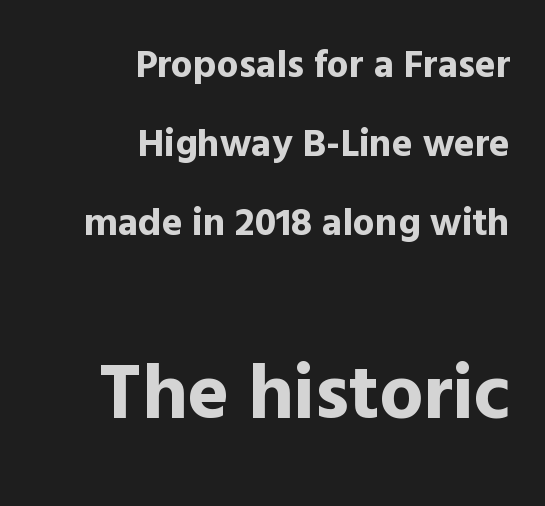
Q: Is the text bold? A: Yes.
Q: Is the text italic (slanted)? A: No, it is upright.
Q: Is the typeface a serif or a sans-serif typeface? A: Sans-serif.
Q: Is the text underlined? A: No.
Q: How is the paragraph aligned? A: Right-aligned.
Q: Is the spacing between letters normal or unusually wide? A: Normal.
Q: Is the spacing between lines tight, normal or loose? A: Loose.
Q: Which block of text is set in a larger size, the first (top) or the second (bottom)? A: The second (bottom) one.
Q: Width (condensed, normal, or wide)? A: Normal.
Q: x-height? A: Medium.
Q: Monospaced? A: No.
